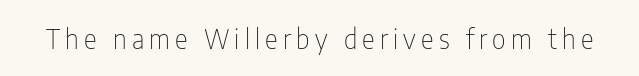
Q: Is the text bold? A: No.
Q: Is the text italic (slanted)? A: No, it is upright.
Q: Is the text underlined? A: No.
